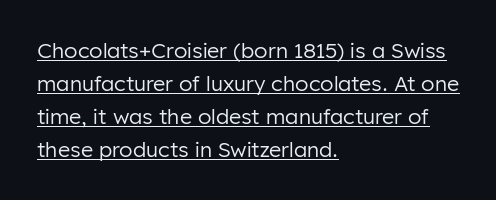
Q: Is the text bold? A: No.
Q: Is the text italic (slanted)? A: No, it is upright.
Q: Is the text underlined? A: Yes.
Q: How is the paragraph aligned? A: Left-aligned.
Q: Is the spacing between letters normal or unusually wide? A: Normal.
Q: Is the spacing between lines tight, normal or loose? A: Normal.
